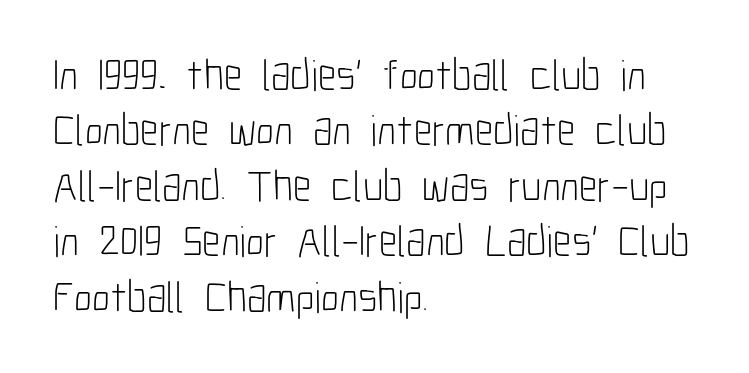
Q: Is the text bold? A: No.
Q: Is the text italic (slanted)? A: No, it is upright.
Q: Is the typeface a serif or a sans-serif typeface? A: Sans-serif.
Q: Is the text underlined? A: No.
Q: How is the paragraph aligned? A: Left-aligned.
Q: Is the spacing between letters normal or unusually wide? A: Normal.
Q: Is the spacing between lines tight, normal or loose? A: Normal.
Q: Width (condensed, normal, or wide)? A: Condensed.
Q: Stroke contrast? A: Low.
Q: x-height? A: Medium.
Q: Monospaced? A: No.
